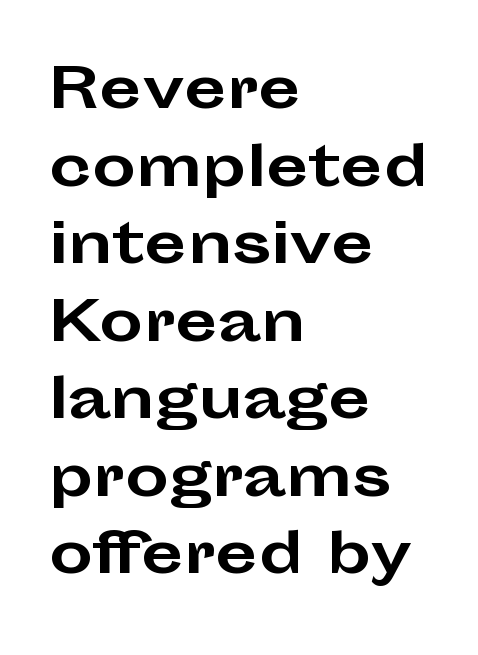
Italic: no, the glyphs are upright roman. You could call the tracking neutral — neither tight nor loose. Do the characters align in a grid? No, the font is proportional. Grotesque or geometric, the face here clearly has no serifs. The vertical gap from one line to the next is medium. A full-strength bold gives these letters their thick strokes.
